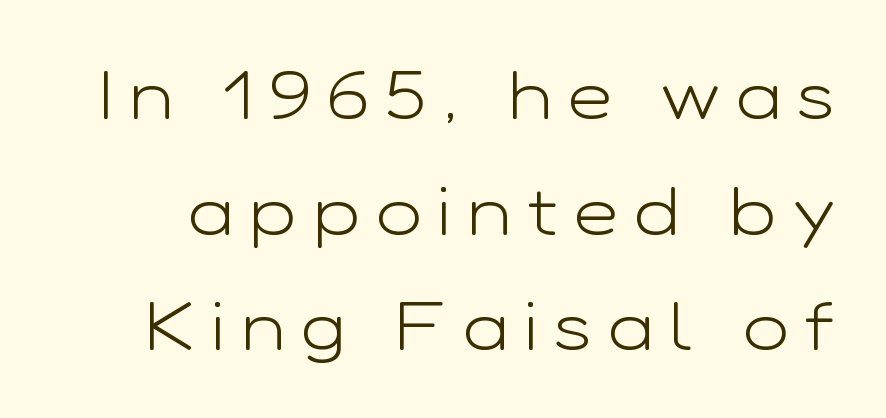
Q: Is the text bold? A: No.
Q: Is the text italic (slanted)? A: No, it is upright.
Q: Is the typeface a serif or a sans-serif typeface? A: Sans-serif.
Q: Is the text underlined? A: No.
Q: Is the spacing between letters normal or unusually wide? A: Unusually wide.
Q: Is the spacing between lines tight, normal or loose? A: Normal.
Q: Width (condensed, normal, or wide)? A: Wide.
Q: Stroke contrast? A: Low.
Q: x-height? A: Medium.
Q: Monospaced? A: No.
